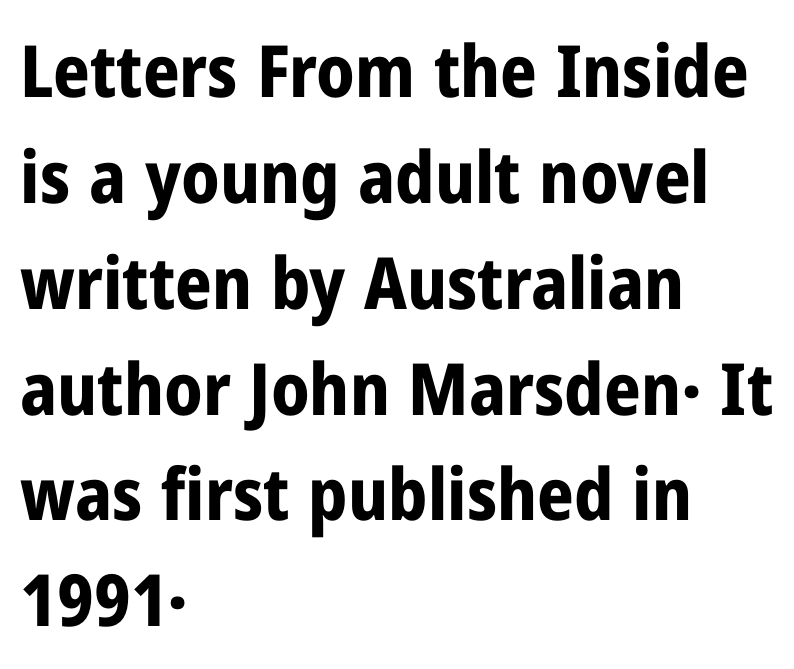
{"serif": "no", "italic": "no", "bold": "yes", "weight": "bold", "width": "condensed", "stroke_contrast": "low", "x_height": "medium", "monospaced": "no", "underline": "no", "align": "left", "line_spacing": "normal", "line_spacing_ratio": 1.47, "letter_spacing": "normal", "letter_spacing_em": 0.0, "glyph_px": 72}
